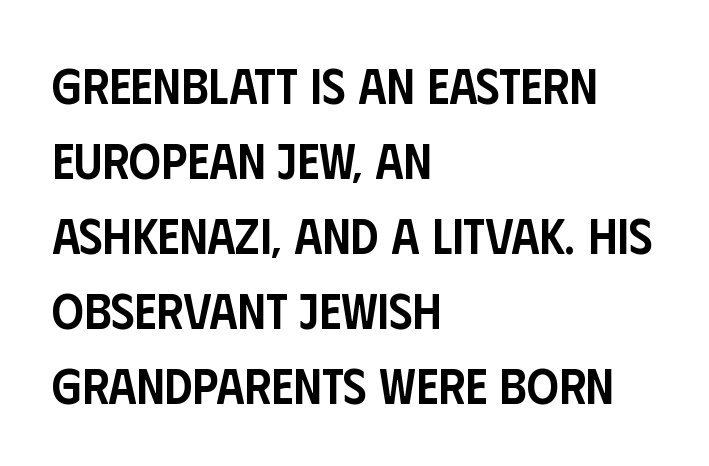
Q: Is the text bold? A: Semi-bold.
Q: Is the text italic (slanted)? A: No, it is upright.
Q: Is the typeface a serif or a sans-serif typeface? A: Sans-serif.
Q: Is the text underlined? A: No.
Q: How is the paragraph aligned? A: Left-aligned.
Q: Is the spacing between letters normal or unusually wide? A: Normal.
Q: Is the spacing between lines tight, normal or loose? A: Normal.
Q: Width (condensed, normal, or wide)? A: Condensed.
Q: Stroke contrast? A: Low.
Q: x-height? A: Large.
Q: Monospaced? A: No.
